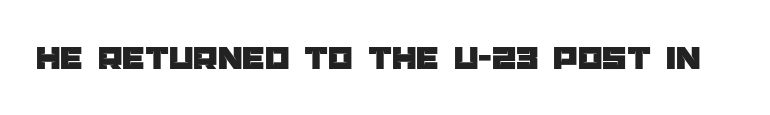
The image shows 35 px sans-serif type, upright; set normal letter spacing, not underlined; low stroke contrast and a large x-height.
